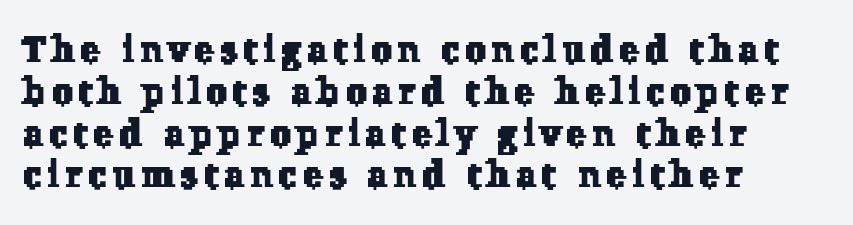
The image shows 36 px serif type; set left-aligned, line spacing 1.16x, not underlined; low stroke contrast and a medium x-height.
